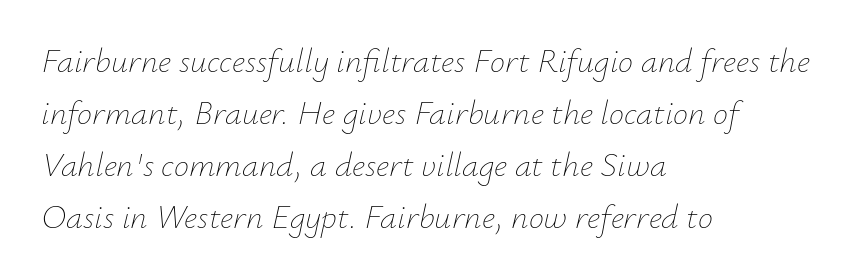
{"italic": "yes", "lean": "right", "slant_degrees": 12, "bold": "no", "weight": "thin", "width": "normal", "stroke_contrast": "low", "x_height": "small", "monospaced": "no", "underline": "no", "align": "left", "line_spacing": "normal", "line_spacing_ratio": 1.53, "letter_spacing": "normal", "letter_spacing_em": 0.0, "glyph_px": 34}
